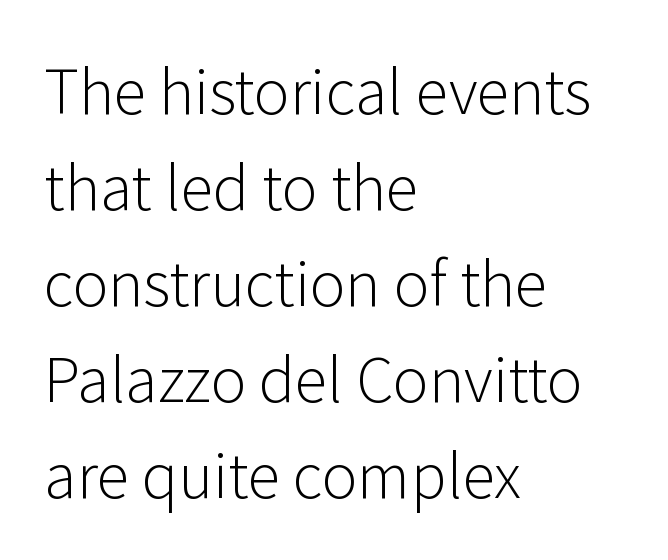
Q: Is the text bold? A: No.
Q: Is the text italic (slanted)? A: No, it is upright.
Q: Is the typeface a serif or a sans-serif typeface? A: Sans-serif.
Q: Is the text underlined? A: No.
Q: How is the paragraph aligned? A: Left-aligned.
Q: Is the spacing between letters normal or unusually wide? A: Normal.
Q: Is the spacing between lines tight, normal or loose? A: Normal.
Q: Width (condensed, normal, or wide)? A: Normal.
Q: Stroke contrast? A: Low.
Q: x-height? A: Medium.
Q: Monospaced? A: No.
